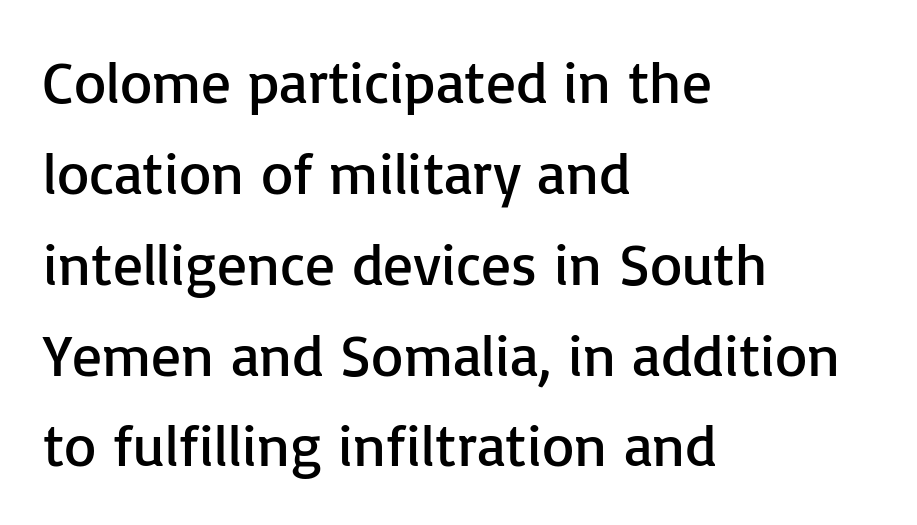
The font sits on the lighter half of the weight spectrum, regular included. This rendering features lettering with no underline. Caption: multi-line text, flush left, ragged right. Font category for this specimen: sans-serif. Nobody touched the tracking dial on this one.
